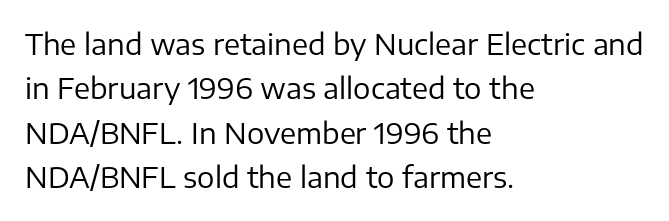
{"serif": "no", "italic": "no", "bold": "no", "weight": "regular", "width": "normal", "stroke_contrast": "low", "x_height": "medium", "monospaced": "no", "underline": "no", "align": "left", "line_spacing": "normal", "line_spacing_ratio": 1.53, "letter_spacing": "normal", "letter_spacing_em": 0.0, "glyph_px": 29}
